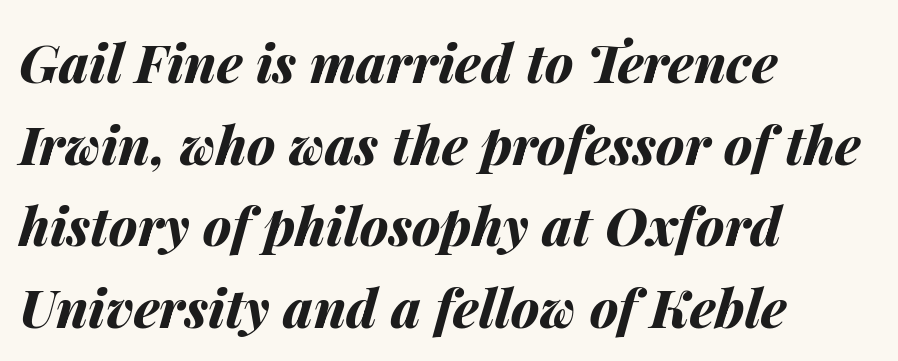
The image shows 53 px bold type, italic (leaning right); set left-aligned, normal line spacing (1.54x), normal letter spacing, not underlined; medium stroke contrast and a medium x-height.
